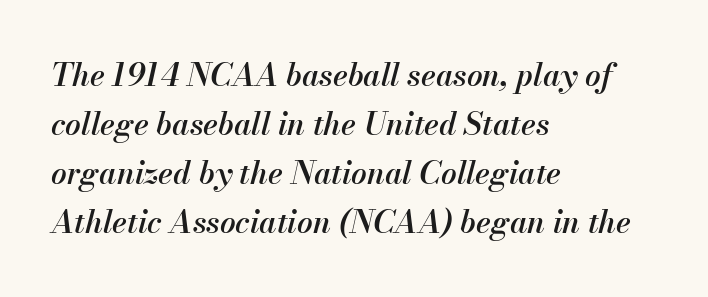
Weight: semibold (demi). Successive baselines arrive at the customary interval. Rendered with sloped, italic letterforms. Spacing verdict: proportional, widths tailored to each character. Quick note: underline off.
